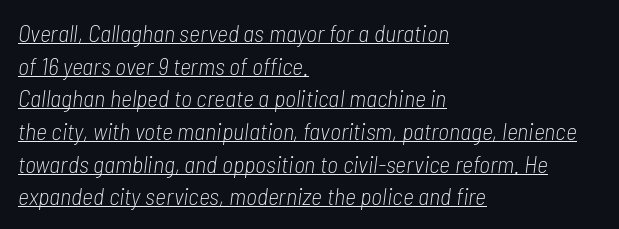
The image shows 24 px text type, italic (leaning right); set left-aligned, normal line spacing (1.36x), normal letter spacing, underlined.
